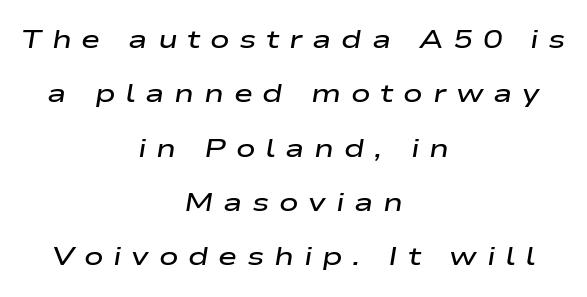
The typesetter chose a symmetrical, centered arrangement here. The passage shown is semibold, sitting just below true bold. The passage shown is not underscored anywhere. Spacing between characters has been opened up far beyond the box default. The font's italic variant was chosen for this text.
